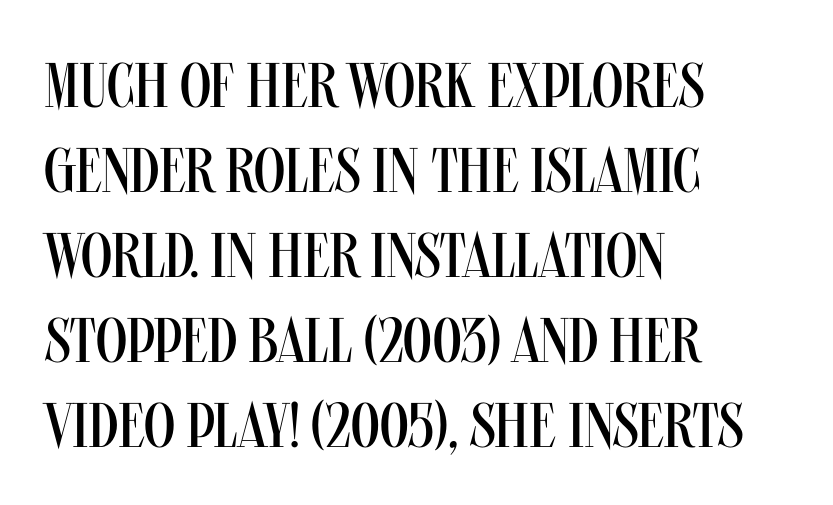
Successive baselines arrive at the customary interval. Quick note: not italic, upright. Alignment: flush left. This sample has the flowing, uneven cadence of proportional lettering. A typesetter would call this zero additional tracking. Anything drawn beneath the words? Only blank space.
